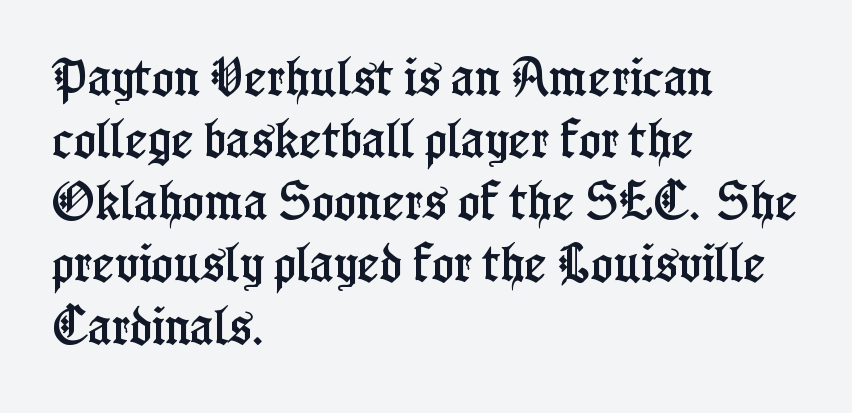
{"serif": "yes", "italic": "no", "width": "condensed", "stroke_contrast": "low", "x_height": "medium", "monospaced": "no", "underline": "no", "align": "left", "line_spacing": "normal", "line_spacing_ratio": 1.48, "letter_spacing": "normal", "letter_spacing_em": 0.0, "glyph_px": 42}
